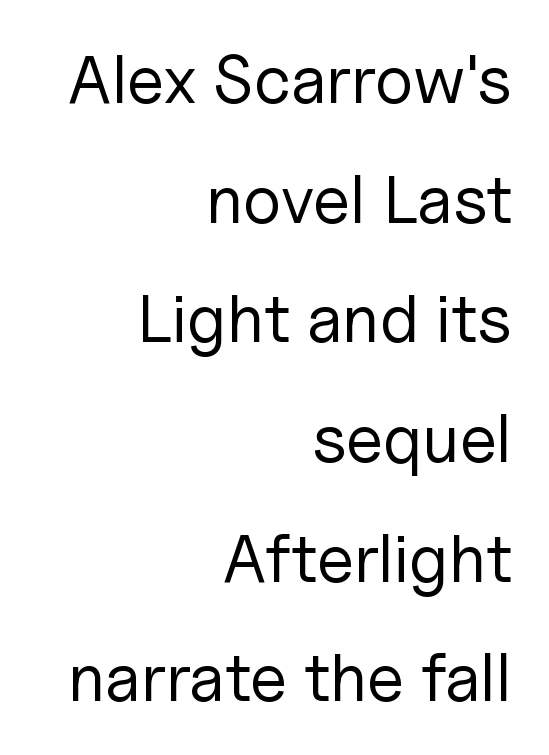
Q: Is the text bold? A: No.
Q: Is the text italic (slanted)? A: No, it is upright.
Q: Is the typeface a serif or a sans-serif typeface? A: Sans-serif.
Q: Is the text underlined? A: No.
Q: How is the paragraph aligned? A: Right-aligned.
Q: Is the spacing between letters normal or unusually wide? A: Normal.
Q: Width (condensed, normal, or wide)? A: Normal.
Q: Stroke contrast? A: Low.
Q: x-height? A: Medium.
Q: Monospaced? A: No.
